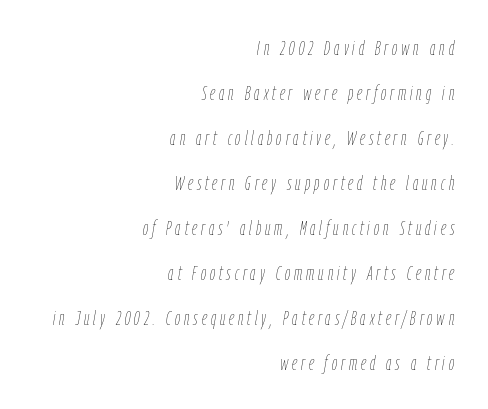
{"italic": "yes", "lean": "right", "slant_degrees": 9, "bold": "no", "underline": "no", "align": "right", "line_spacing": "loose", "line_spacing_ratio": 2.14, "glyph_px": 21}
